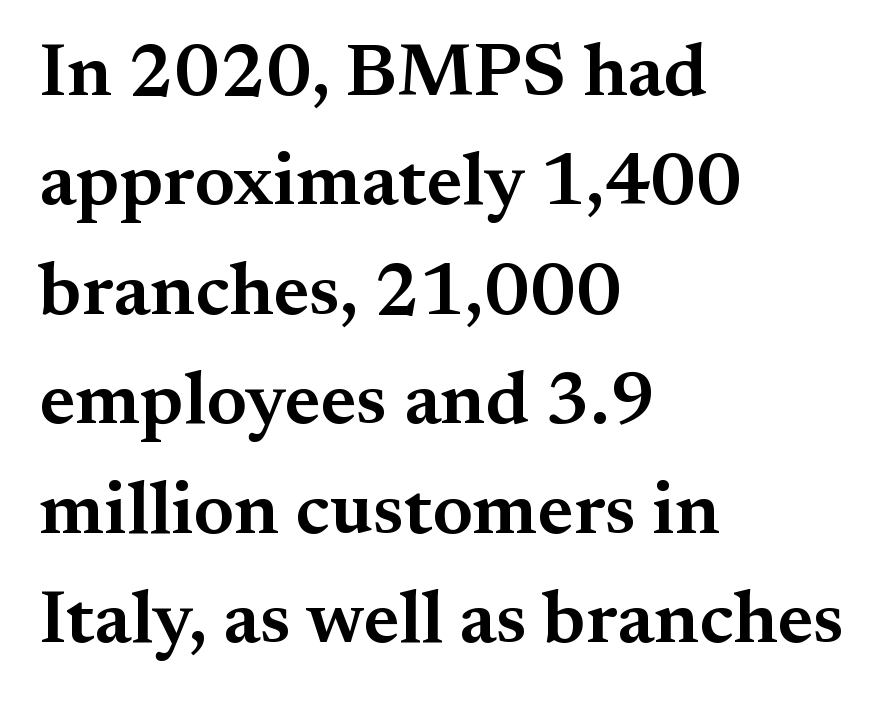
The image shows 75 px semibold serif type, upright; set left-aligned, normal line spacing (1.46x), normal letter spacing, not underlined; medium stroke contrast and a small x-height.
